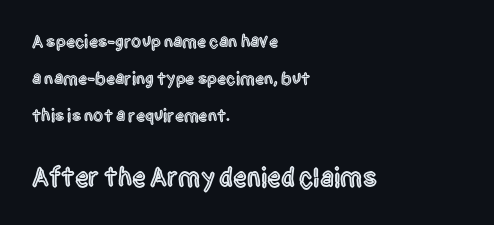
Q: Is the text italic (slanted)? A: No, it is upright.
Q: Is the text underlined? A: No.
Q: How is the paragraph aligned? A: Left-aligned.
Q: Is the spacing between letters normal or unusually wide? A: Normal.
Q: Is the spacing between lines tight, normal or loose? A: Loose.
Q: Which block of text is set in a larger size, the first (top) or the second (bottom)? A: The second (bottom) one.
